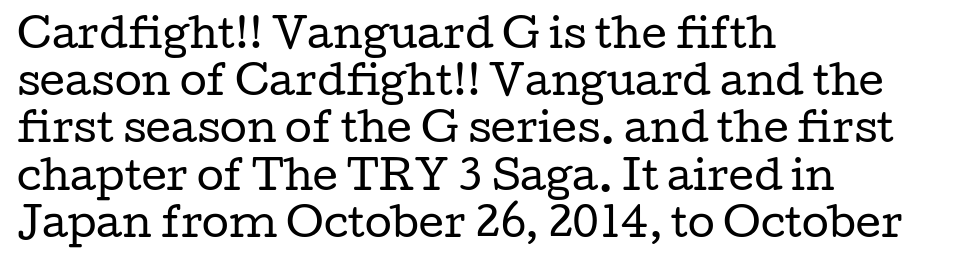
Q: Is the text bold? A: No.
Q: Is the text italic (slanted)? A: No, it is upright.
Q: Is the typeface a serif or a sans-serif typeface? A: Serif.
Q: Is the text underlined? A: No.
Q: How is the paragraph aligned? A: Left-aligned.
Q: Is the spacing between letters normal or unusually wide? A: Normal.
Q: Width (condensed, normal, or wide)? A: Wide.
Q: Stroke contrast? A: Low.
Q: x-height? A: Medium.
Q: Monospaced? A: No.
